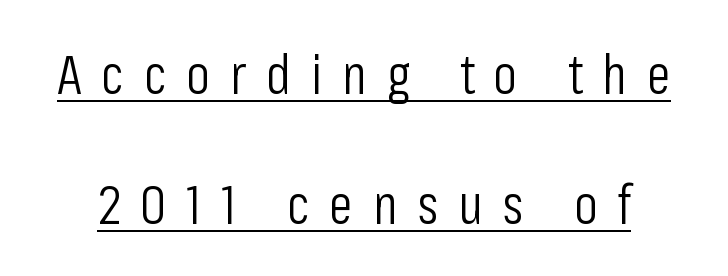
Stroke mass is kept to a normal reading level or below. Posture: straight, roman, zero tilt. A continuous stroke trails under the words, as in a hyperlink. Someone cranked the tracking dial way up on this one. The rendering uses natural spacing where letterforms have individual widths.
